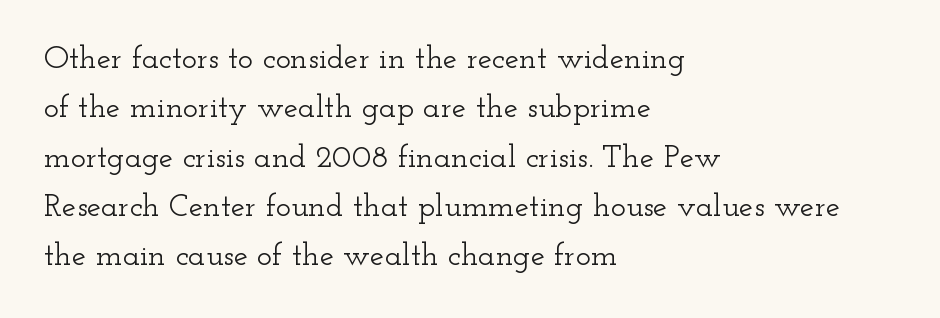
This rendering employs a face with finishing strokes, i.e., a serif. Nobody touched the tracking dial on this one. The passage shown is typed in a proportional face where columns would drift. Visually the block forms a straight wall on the left and a jagged coastline on the right.
